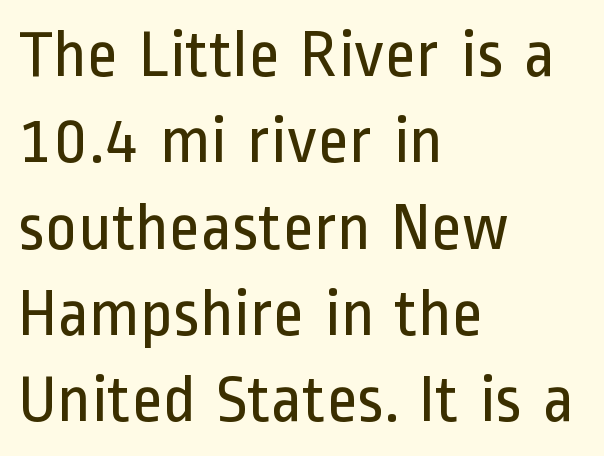
Q: Is the text bold? A: No.
Q: Is the text italic (slanted)? A: No, it is upright.
Q: Is the typeface a serif or a sans-serif typeface? A: Sans-serif.
Q: Is the text underlined? A: No.
Q: How is the paragraph aligned? A: Left-aligned.
Q: Is the spacing between letters normal or unusually wide? A: Normal.
Q: Is the spacing between lines tight, normal or loose? A: Normal.
Q: Width (condensed, normal, or wide)? A: Condensed.
Q: Stroke contrast? A: Low.
Q: x-height? A: Medium.
Q: Monospaced? A: No.
